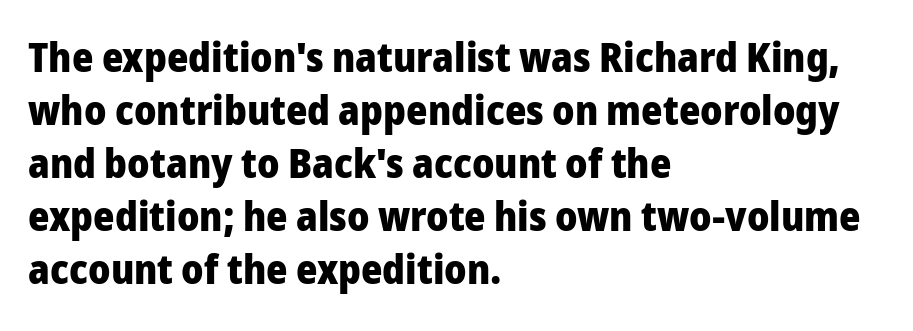
The image shows 41 px heavy sans-serif type, upright; set left-aligned, normal line spacing (1.29x), normal letter spacing, not underlined; low stroke contrast and a medium x-height.
